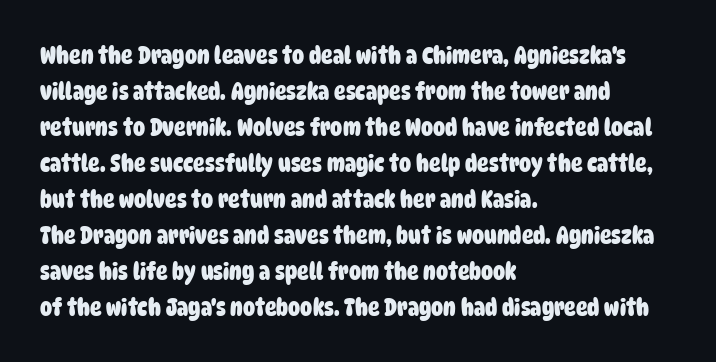
The image shows 24 px bold type; set left-aligned, normal line spacing (1.5x), normal letter spacing, not underlined.
